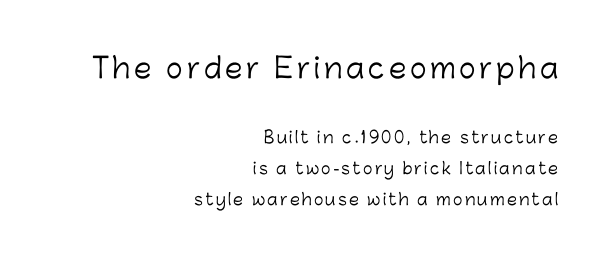
The image shows 28 px light sans-serif type, upright; set right-aligned, loose line spacing (1.95x), not underlined; the first (top) block is 1.75x larger; low stroke contrast and a medium x-height.
